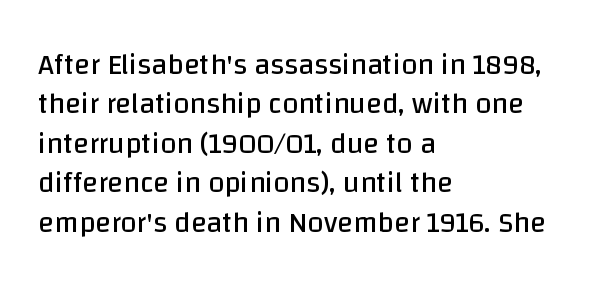
The typeface chosen for these lines omits serifs. Nobody drew a line under any word here. Think of a printed novel: that variable character pitch is what you see here. The lettering stays uniformly vertical, giving the passage a roman look. The designer left line spacing at the default. The rag falls on the right side of this text block.
